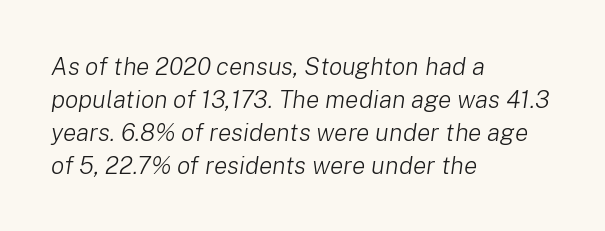
Summary of vertical rhythm: regular, with standard interline spacing. On a weight scale, this lands at 450 or below. The space beneath each line is pristine and unruled. An italicized treatment has been applied to the whole sample. Between one letter and the next there's only the usual sliver of space.
